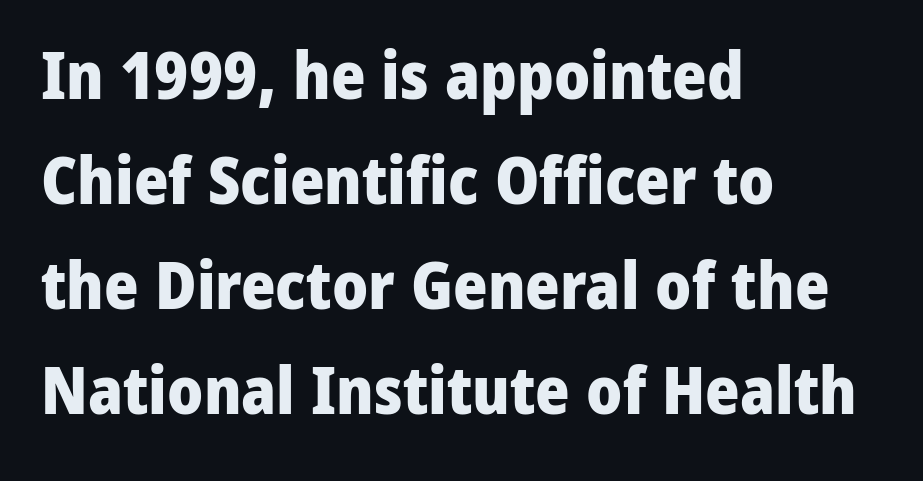
{"serif": "no", "italic": "no", "bold": "yes", "weight": "heavy", "width": "normal", "stroke_contrast": "low", "x_height": "medium", "monospaced": "no", "underline": "no", "align": "left", "line_spacing": "normal", "line_spacing_ratio": 1.59, "letter_spacing": "normal", "letter_spacing_em": 0.0, "glyph_px": 66}
